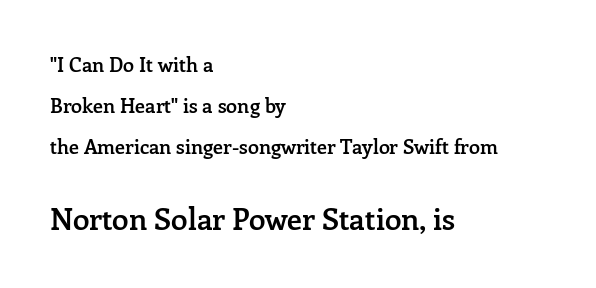
{"serif": "yes", "italic": "no", "bold": "semi", "weight": "semibold", "width": "normal", "stroke_contrast": "low", "x_height": "medium", "monospaced": "no", "underline": "no", "align": "left", "line_spacing": "loose", "line_spacing_ratio": 2.05, "letter_spacing": "normal", "letter_spacing_em": 0.0, "larger_block": "second", "size_ratio": 1.5, "glyph_px": 30}
